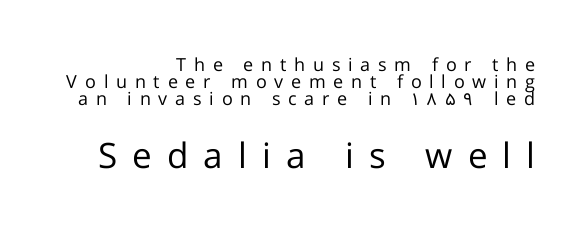
Q: Is the text bold? A: No.
Q: Is the text italic (slanted)? A: No, it is upright.
Q: Is the typeface a serif or a sans-serif typeface? A: Sans-serif.
Q: Is the text underlined? A: No.
Q: How is the paragraph aligned? A: Right-aligned.
Q: Is the spacing between letters normal or unusually wide? A: Unusually wide.
Q: Is the spacing between lines tight, normal or loose? A: Tight.
Q: Which block of text is set in a larger size, the first (top) or the second (bottom)? A: The second (bottom) one.
Q: Width (condensed, normal, or wide)? A: Normal.
Q: Stroke contrast? A: Low.
Q: x-height? A: Medium.
Q: Monospaced? A: No.
